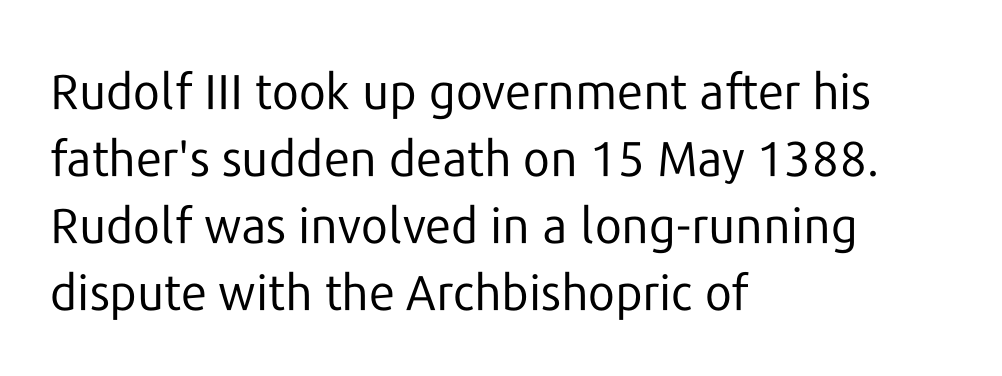
{"serif": "no", "italic": "no", "bold": "no", "weight": "regular", "width": "normal", "stroke_contrast": "low", "x_height": "medium", "monospaced": "no", "underline": "no", "align": "left", "line_spacing": "normal", "line_spacing_ratio": 1.37, "letter_spacing": "normal", "letter_spacing_em": 0.0, "glyph_px": 49}
